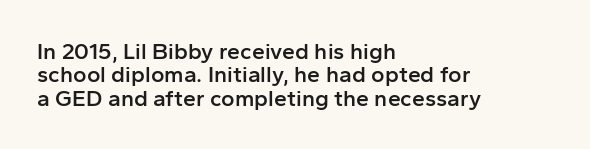
Q: Is the text bold? A: Semi-bold.
Q: Is the text italic (slanted)? A: No, it is upright.
Q: Is the text underlined? A: No.
Q: How is the paragraph aligned? A: Left-aligned.
Q: Is the spacing between letters normal or unusually wide? A: Normal.
Q: Is the spacing between lines tight, normal or loose? A: Tight.
